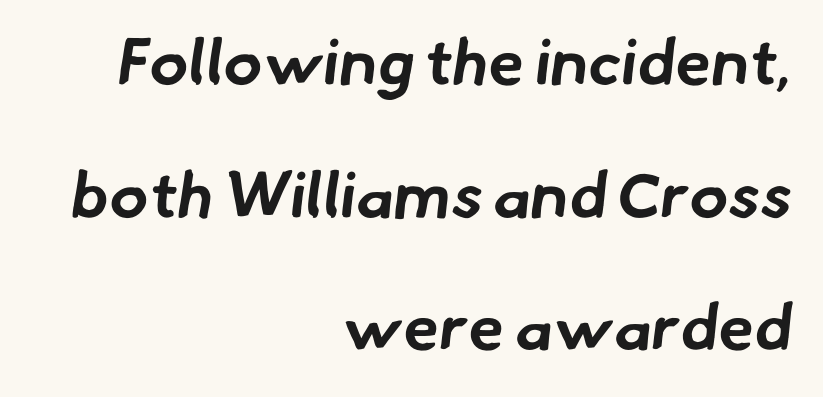
The image shows 65 px bold sans-serif type; set right-aligned, loose line spacing (2.04x), normal letter spacing, not underlined; low stroke contrast and a small x-height.
